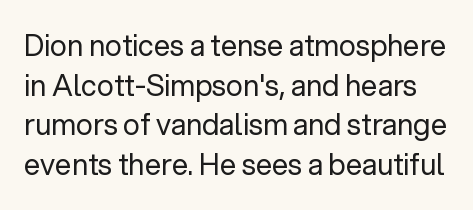
The image shows 29 px regular-weight sans-serif type, upright; set normal line spacing (1.37x), normal letter spacing, not underlined; low stroke contrast and a medium x-height.
